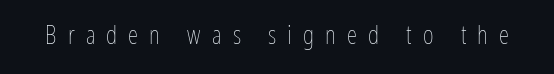
Q: Is the text bold? A: No.
Q: Is the text italic (slanted)? A: No, it is upright.
Q: Is the text underlined? A: No.
Q: Is the spacing between letters normal or unusually wide? A: Unusually wide.
